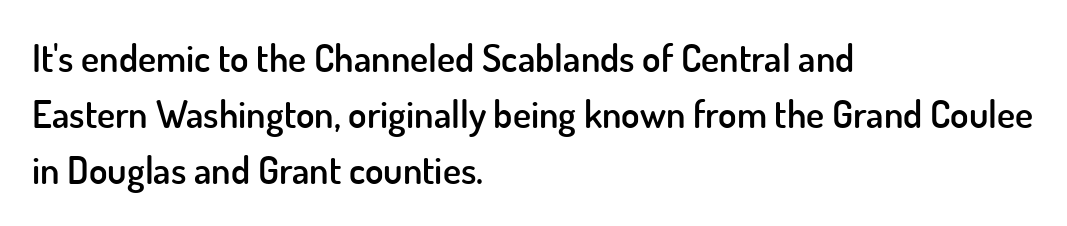
Letter spacing: default. A typesetter would label this face a sans. This is moderately heavy type, rendered in semibold. No italicization has been applied; the sample stays upright.
